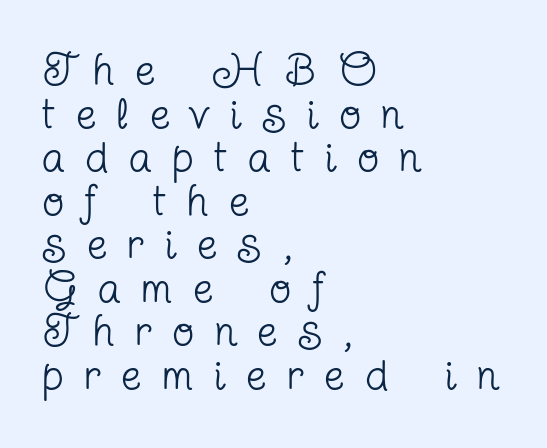
This rendering uses left alignment, leaving the right contour irregular. Has an underline been added? It has not. Rows of type sit shoulder to shoulder in the vertical direction. Examine the stroke ends and you'll spot serifs. Heaviness? Minimal to ordinary, like unemphasized prose.
